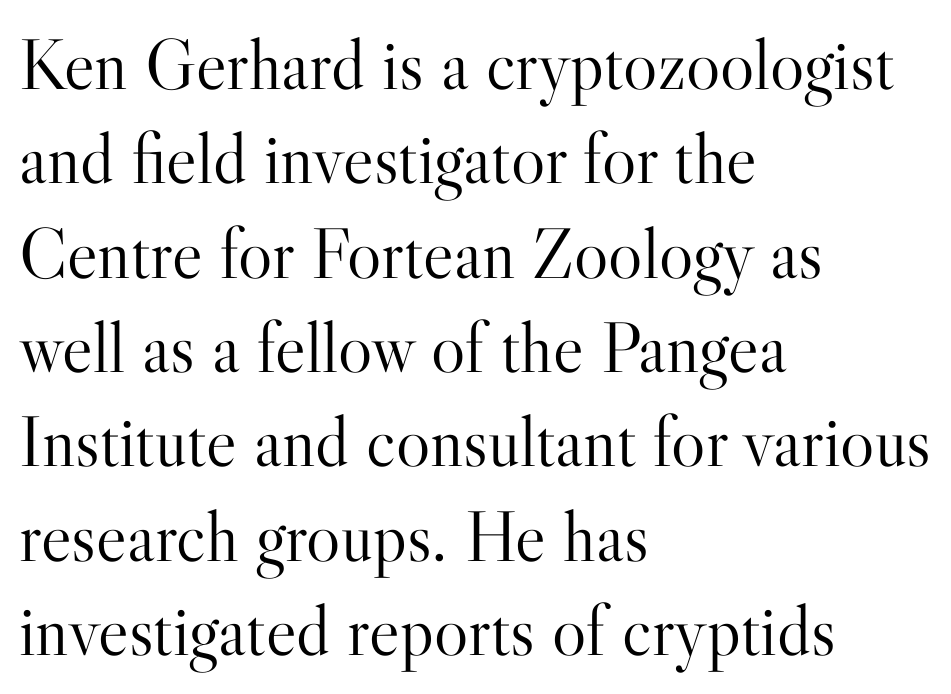
{"serif": "yes", "italic": "no", "bold": "no", "weight": "light", "width": "normal", "stroke_contrast": "high", "x_height": "small", "monospaced": "no", "underline": "no", "align": "left", "line_spacing": "normal", "line_spacing_ratio": 1.31, "letter_spacing": "normal", "letter_spacing_em": 0.0, "glyph_px": 72}
